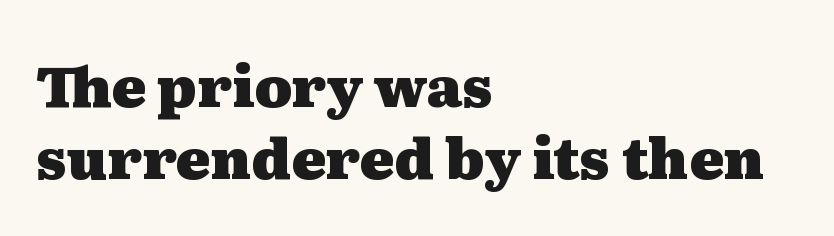
The image shows 57 px heavy, wide serif type, upright; set left-aligned, normal line spacing (1.26x), normal letter spacing, not underlined; medium stroke contrast and a medium x-height.
